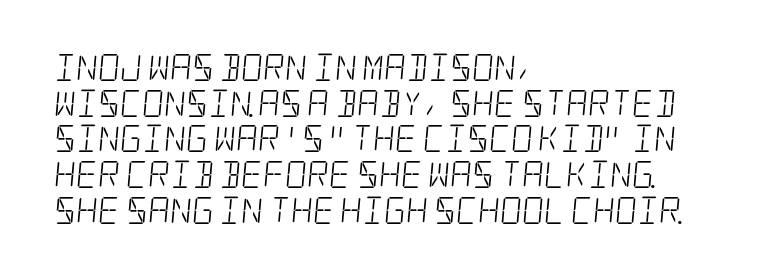
The passage shown is not bold in any degree. Characters follow at the spacing the type designer built in. Vertically, the passage feels balanced, rows spaced as you'd expect. Underlining? Definitely not there.
